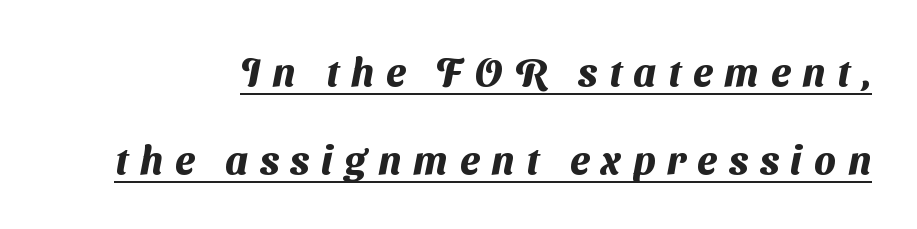
The image shows 39 px heavy sans-serif type; set loose line spacing (2.26x), unusually wide letter spacing (+0.31 em), underlined; medium stroke contrast and a medium x-height.
